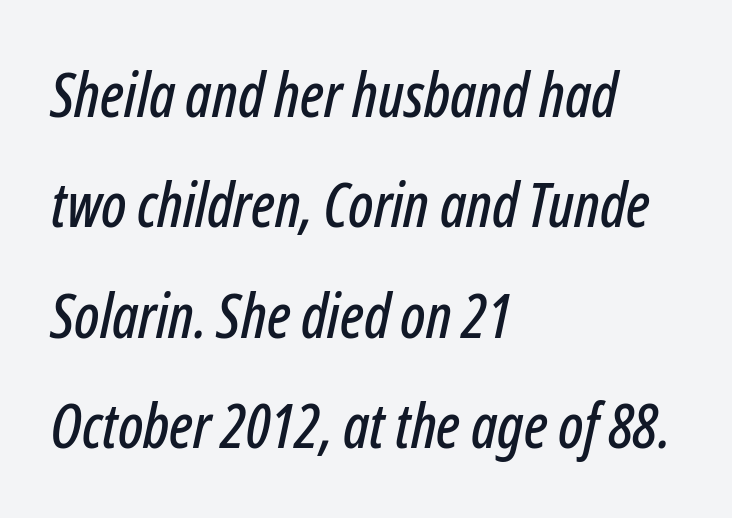
Q: Is the text italic (slanted)? A: Yes, it leans right by about 12 degrees.
Q: Is the text underlined? A: No.
Q: How is the paragraph aligned? A: Left-aligned.
Q: Is the spacing between letters normal or unusually wide? A: Normal.
Q: Width (condensed, normal, or wide)? A: Condensed.
Q: Stroke contrast? A: Low.
Q: x-height? A: Medium.
Q: Monospaced? A: No.
